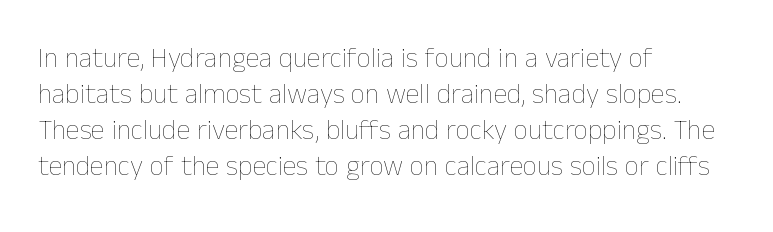
{"italic": "no", "bold": "no", "weight": "thin", "width": "normal", "stroke_contrast": "low", "x_height": "medium", "monospaced": "no", "underline": "no", "align": "left", "line_spacing": "normal", "line_spacing_ratio": 1.28, "letter_spacing": "normal", "letter_spacing_em": 0.0, "glyph_px": 28}
